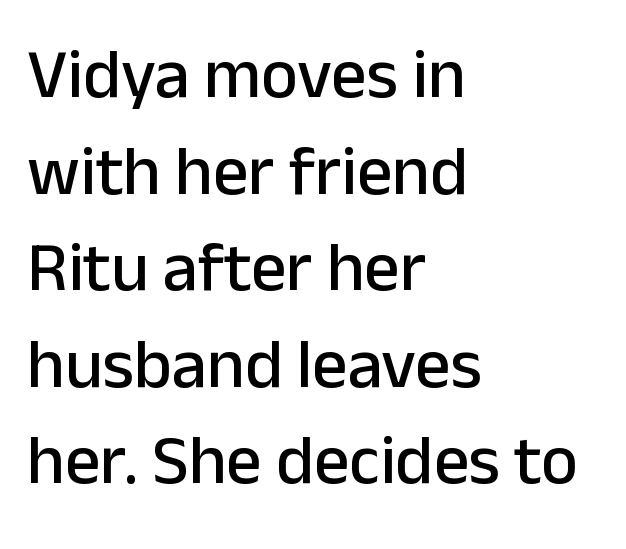
The image shows 70 px sans-serif type, upright; set left-aligned, normal line spacing (1.38x), normal letter spacing, not underlined; low stroke contrast and a medium x-height.
